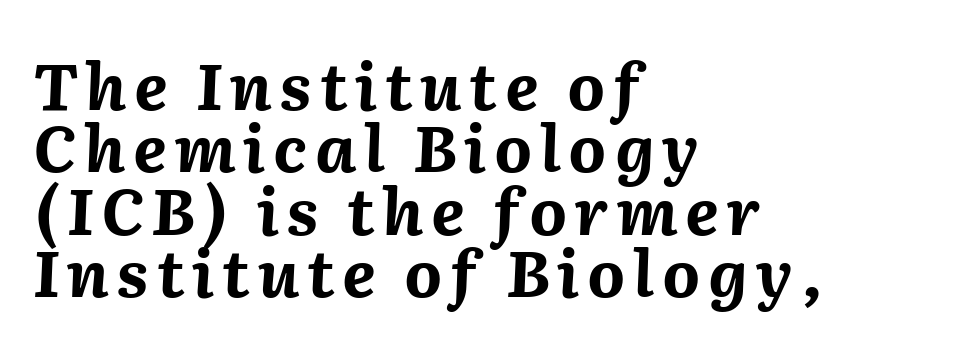
Q: Is the text bold? A: Yes.
Q: Is the text italic (slanted)? A: Yes, it leans right by about 2 degrees.
Q: Is the text underlined? A: No.
Q: How is the paragraph aligned? A: Left-aligned.
Q: Is the spacing between lines tight, normal or loose? A: Tight.
Q: Width (condensed, normal, or wide)? A: Normal.
Q: Stroke contrast? A: Medium.
Q: x-height? A: Medium.
Q: Monospaced? A: No.
